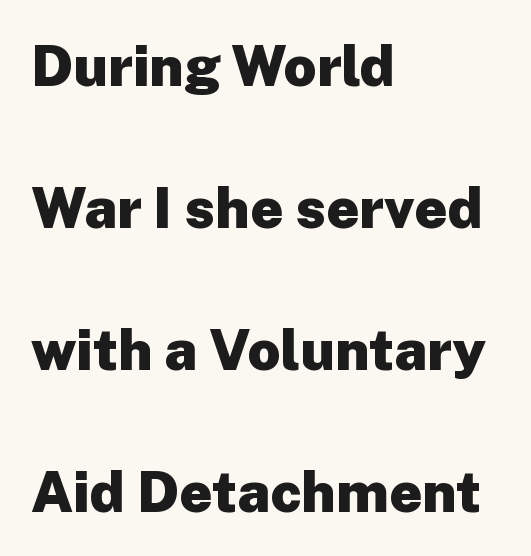
Q: Is the text bold? A: Yes.
Q: Is the text italic (slanted)? A: No, it is upright.
Q: Is the typeface a serif or a sans-serif typeface? A: Sans-serif.
Q: Is the text underlined? A: No.
Q: How is the paragraph aligned? A: Left-aligned.
Q: Is the spacing between letters normal or unusually wide? A: Normal.
Q: Is the spacing between lines tight, normal or loose? A: Loose.
Q: Width (condensed, normal, or wide)? A: Normal.
Q: Stroke contrast? A: Low.
Q: x-height? A: Medium.
Q: Monospaced? A: No.
